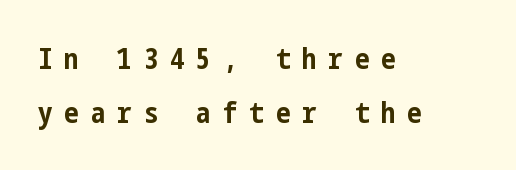
The image shows 29 px bold, condensed sans-serif type, upright; set left-aligned, line spacing 1.86x, unusually wide letter spacing (+0.41 em), not underlined; low stroke contrast and a medium x-height.
